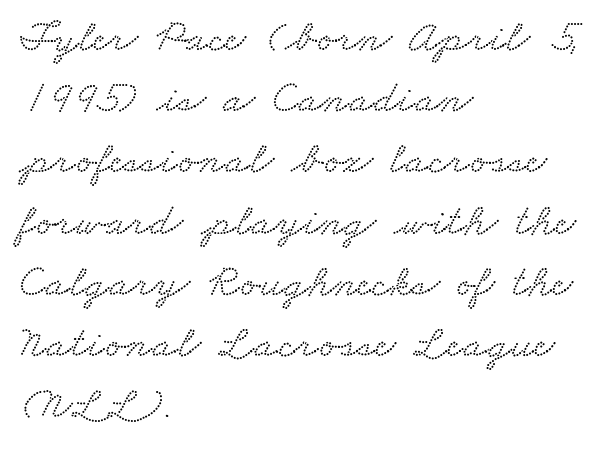
Q: Is the typeface a serif or a sans-serif typeface? A: Serif.
Q: Is the text underlined? A: No.
Q: How is the paragraph aligned? A: Left-aligned.
Q: Is the spacing between letters normal or unusually wide? A: Normal.
Q: Is the spacing between lines tight, normal or loose? A: Normal.
Q: Width (condensed, normal, or wide)? A: Wide.
Q: Stroke contrast? A: Low.
Q: x-height? A: Small.
Q: Monospaced? A: No.
